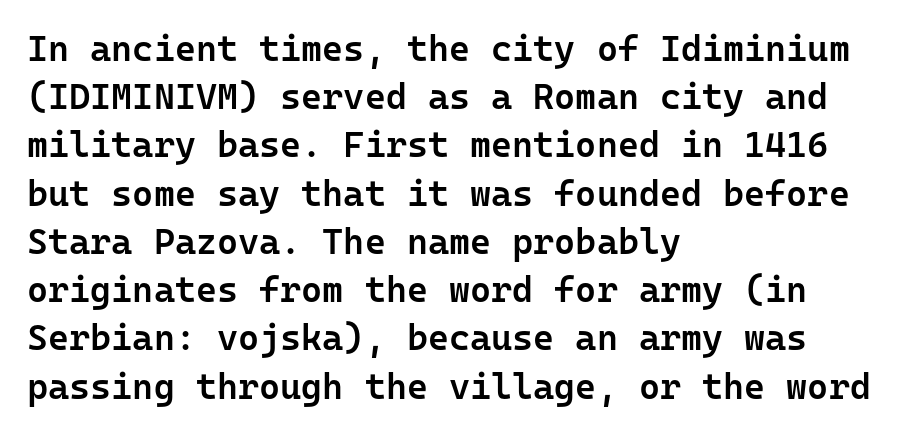
The image shows 36 px semibold sans-serif type, upright, monospaced; set left-aligned, normal line spacing (1.34x), normal letter spacing, not underlined; low stroke contrast and a medium x-height.
